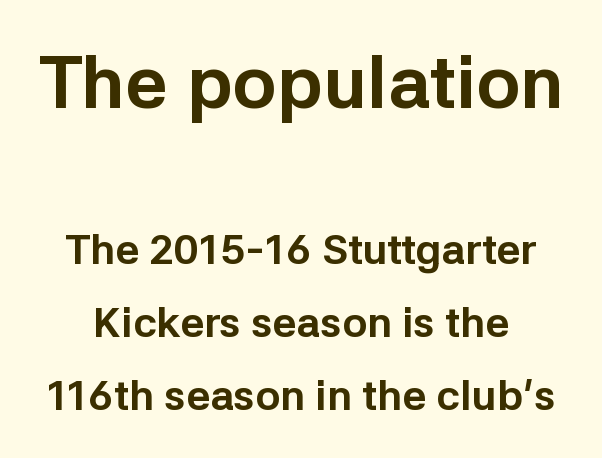
{"serif": "no", "italic": "no", "bold": "yes", "weight": "bold", "width": "normal", "stroke_contrast": "low", "x_height": "medium", "monospaced": "no", "underline": "no", "line_spacing_ratio": 1.73, "letter_spacing": "normal", "letter_spacing_em": 0.0, "larger_block": "first", "size_ratio": 1.76, "glyph_px": 74}
